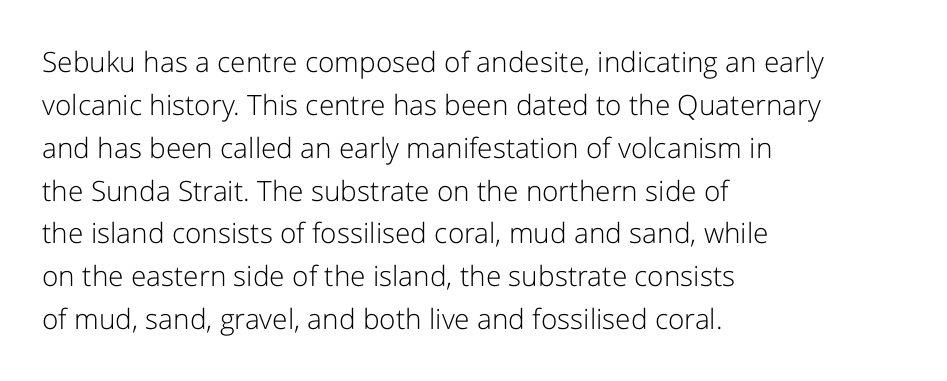
All the whitespace from short lines collects on the right. Here the designer chose a conventional face with non-uniform glyph widths. To sum up the face: it is a sans, with no serifs. The zone under the glyphs is completely vacant.
